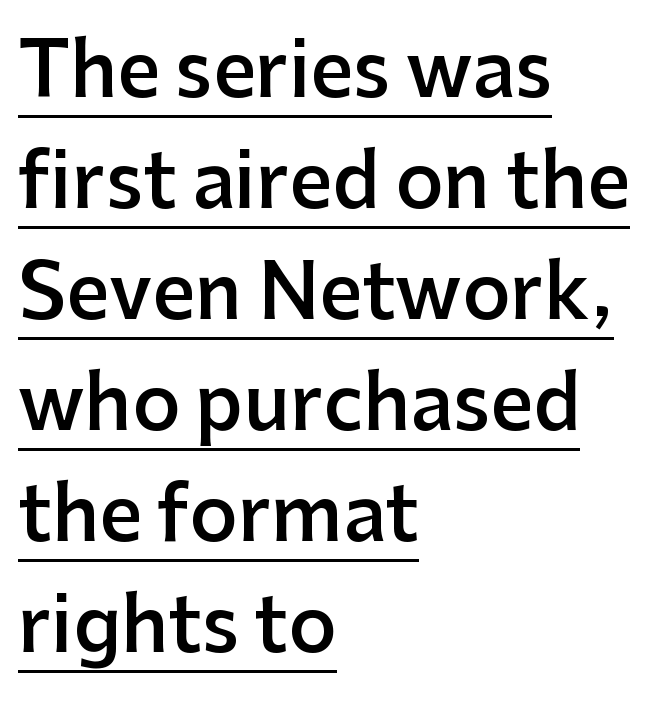
The image shows 75 px semibold sans-serif type, upright; set left-aligned, normal line spacing (1.48x), normal letter spacing, underlined; low stroke contrast and a medium x-height.
